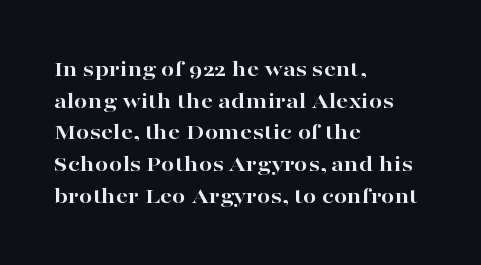
{"italic": "no", "bold": "yes", "underline": "no", "align": "left", "line_spacing": "normal", "line_spacing_ratio": 1.32, "letter_spacing": "normal", "letter_spacing_em": 0.0, "glyph_px": 24}
